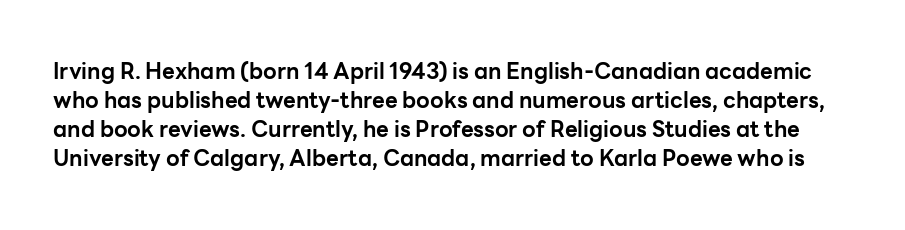
Q: Is the text bold? A: Yes.
Q: Is the text italic (slanted)? A: No, it is upright.
Q: Is the text underlined? A: No.
Q: Is the spacing between letters normal or unusually wide? A: Normal.
Q: Is the spacing between lines tight, normal or loose? A: Normal.
